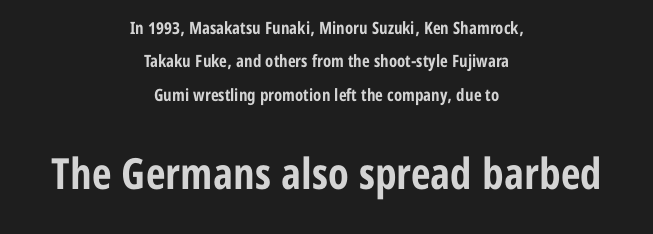
The image shows 43 px bold, condensed sans-serif type, upright; set centered, loose line spacing (1.96x), normal letter spacing, not underlined; the second (bottom) block is 2.53x larger; low stroke contrast and a medium x-height.
